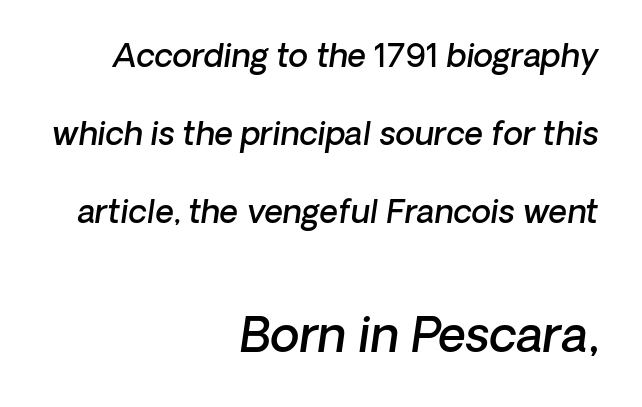
Each letter keeps its own natural width here, so spacing adapts to shape. Default kerning and tracking; the words read as compact shapes. Airy leading. Caption: upper text group reduced, lower text group enlarged. Compared with a flush-left layout, this one pins lines to the opposite, right side.
